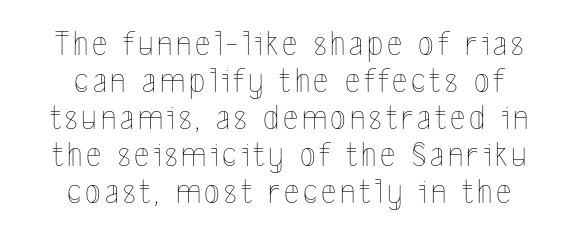
{"italic": "no", "bold": "no", "weight": "thin", "width": "condensed", "x_height": "medium", "monospaced": "no", "underline": "no", "align": "center", "line_spacing": "tight", "line_spacing_ratio": 1.03, "glyph_px": 36}
